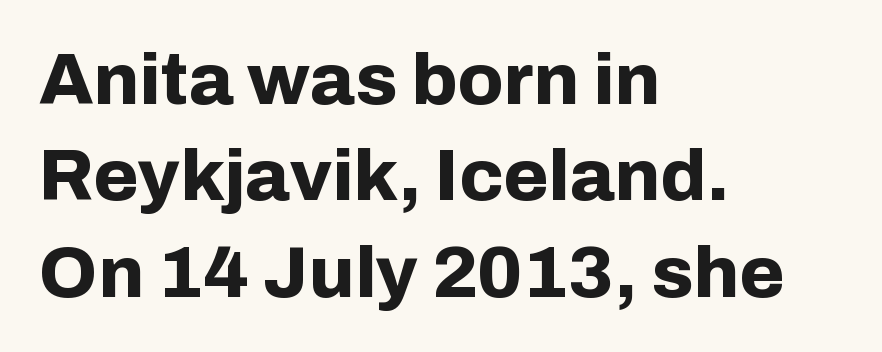
I'd call this a sans setting — the letters go barefoot. Think of a printed novel: that variable character pitch is what you see here. Glance below the letters and you will spot only blank space. Characters remain perfectly vertical along every line.
